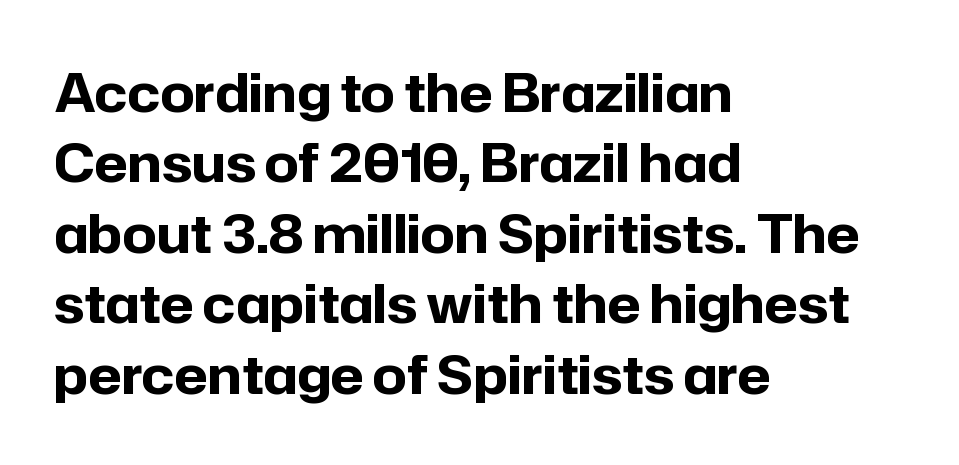
{"serif": "no", "italic": "no", "bold": "yes", "weight": "bold", "width": "normal", "stroke_contrast": "low", "x_height": "medium", "monospaced": "no", "underline": "no", "align": "left", "line_spacing": "normal", "line_spacing_ratio": 1.33, "letter_spacing": "normal", "letter_spacing_em": 0.0, "glyph_px": 53}
